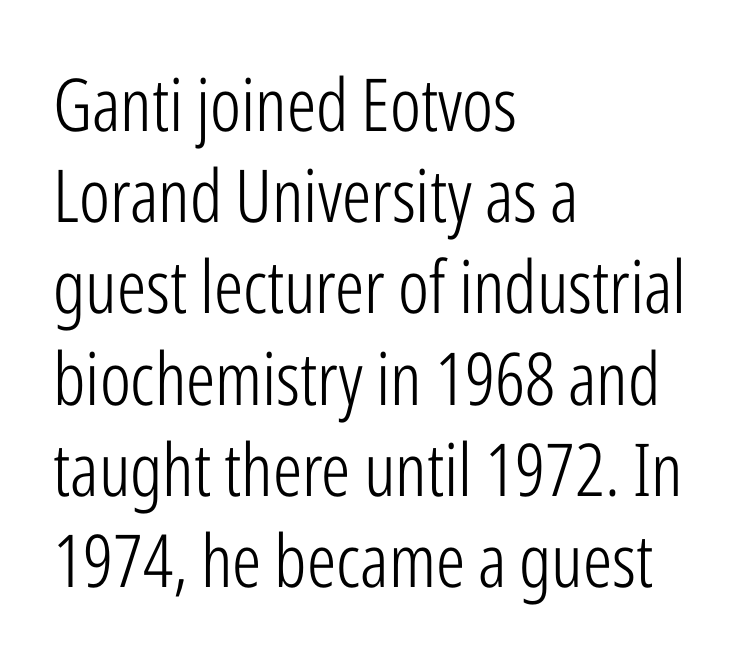
Q: Is the text bold? A: No.
Q: Is the text italic (slanted)? A: No, it is upright.
Q: Is the typeface a serif or a sans-serif typeface? A: Sans-serif.
Q: Is the text underlined? A: No.
Q: How is the paragraph aligned? A: Left-aligned.
Q: Is the spacing between letters normal or unusually wide? A: Normal.
Q: Is the spacing between lines tight, normal or loose? A: Normal.
Q: Width (condensed, normal, or wide)? A: Condensed.
Q: Stroke contrast? A: Low.
Q: x-height? A: Medium.
Q: Monospaced? A: No.
